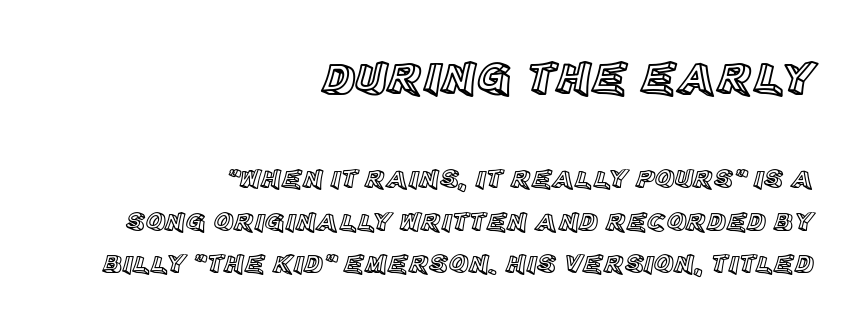
{"width": "normal", "x_height": "large", "monospaced": "no", "underline": "no", "align": "right", "line_spacing": "normal", "line_spacing_ratio": 1.57, "letter_spacing": "normal", "letter_spacing_em": 0.0, "larger_block": "first", "size_ratio": 1.74, "glyph_px": 47}
